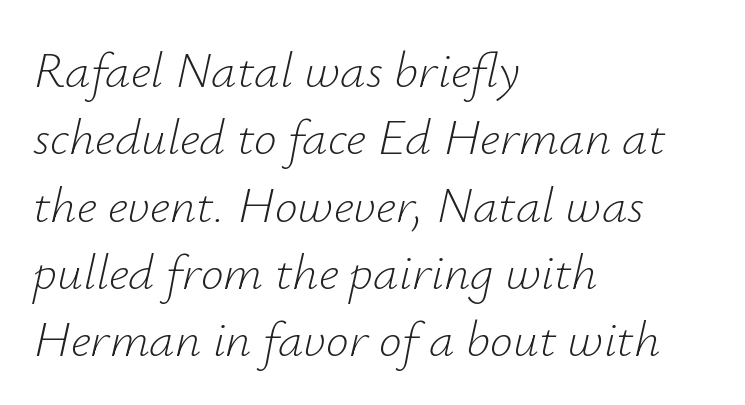
The image shows 51 px light type, italic (leaning right); set left-aligned, normal line spacing (1.32x), normal letter spacing, not underlined; low stroke contrast and a small x-height.
